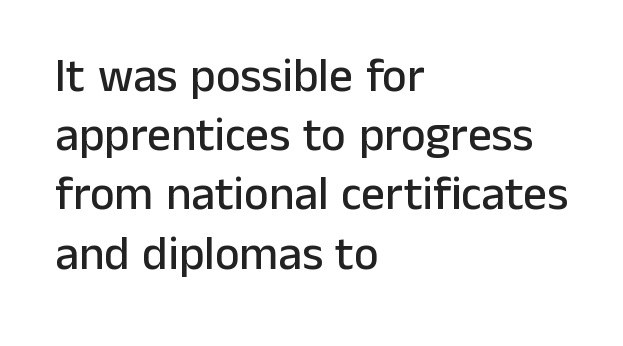
The image shows 47 px sans-serif type, upright; set left-aligned, normal line spacing (1.26x), normal letter spacing, not underlined; low stroke contrast and a medium x-height.
